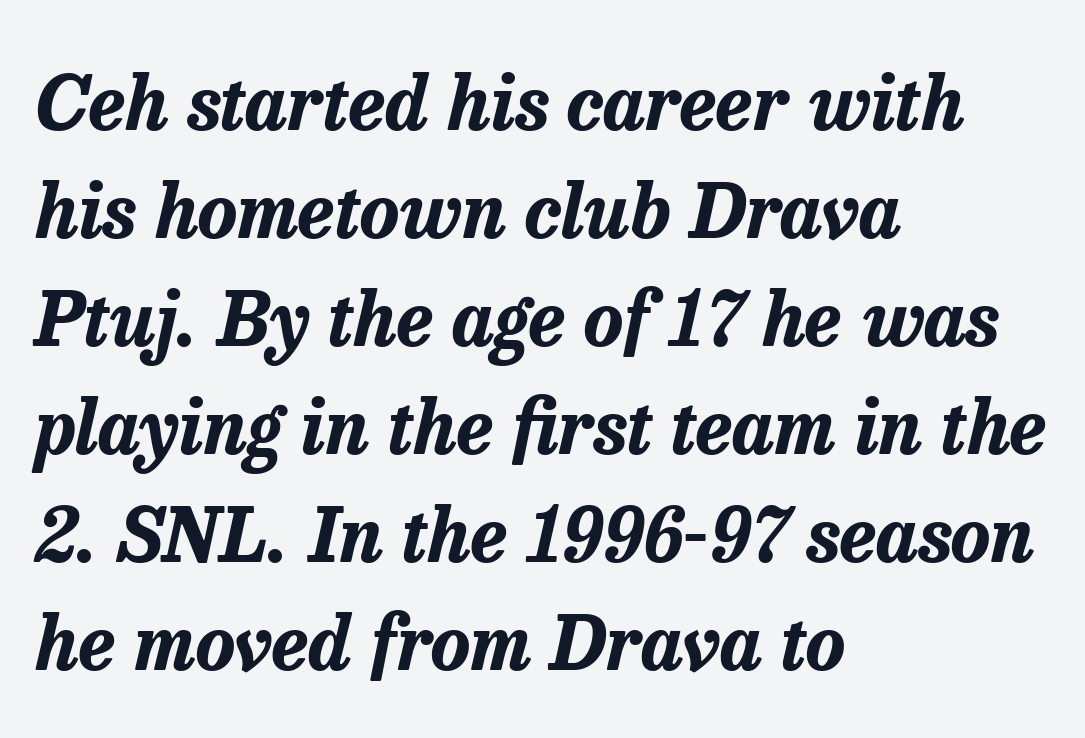
{"italic": "yes", "lean": "right", "slant_degrees": 13, "bold": "yes", "weight": "bold", "width": "normal", "stroke_contrast": "low", "x_height": "medium", "monospaced": "no", "underline": "no", "align": "left", "line_spacing": "normal", "line_spacing_ratio": 1.44, "letter_spacing": "normal", "letter_spacing_em": 0.0, "glyph_px": 75}
